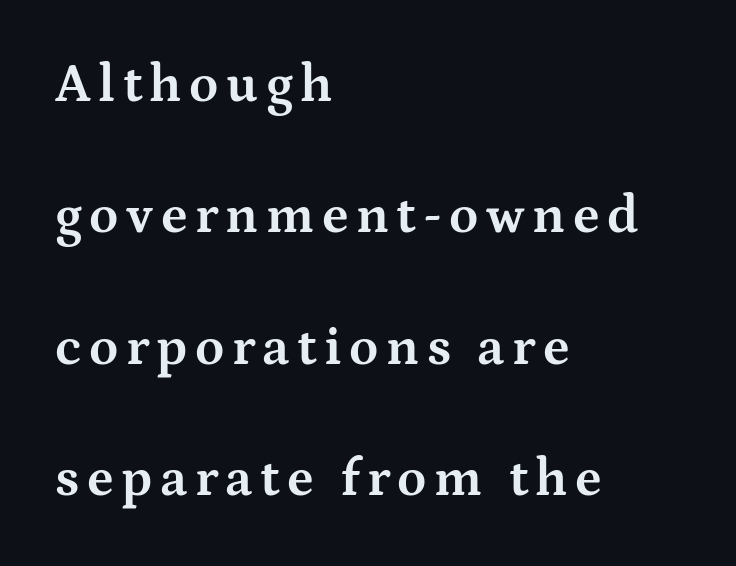
The image shows 53 px bold, wide serif type, upright; set left-aligned, loose line spacing (2.48x), not underlined; medium stroke contrast and a medium x-height.
